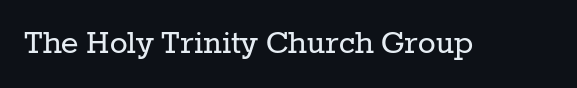
{"serif": "yes", "italic": "no", "bold": "no", "weight": "regular", "width": "normal", "stroke_contrast": "low", "x_height": "medium", "monospaced": "no", "underline": "no", "letter_spacing": "normal", "letter_spacing_em": 0.0, "glyph_px": 37}
